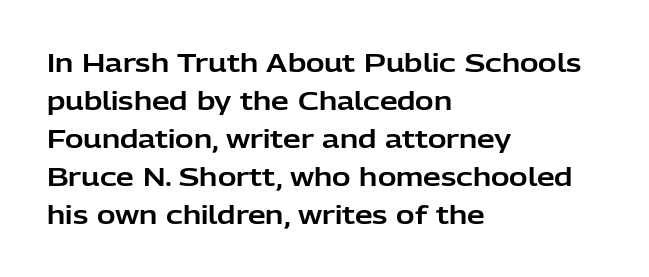
{"italic": "no", "underline": "no", "align": "left", "line_spacing": "normal", "line_spacing_ratio": 1.52, "letter_spacing": "normal", "letter_spacing_em": 0.0, "glyph_px": 25}
